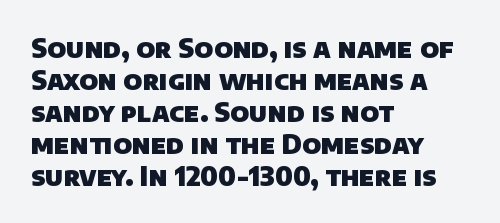
The image shows 26 px bold type; set left-aligned, line spacing 1.23x, normal letter spacing, not underlined.
